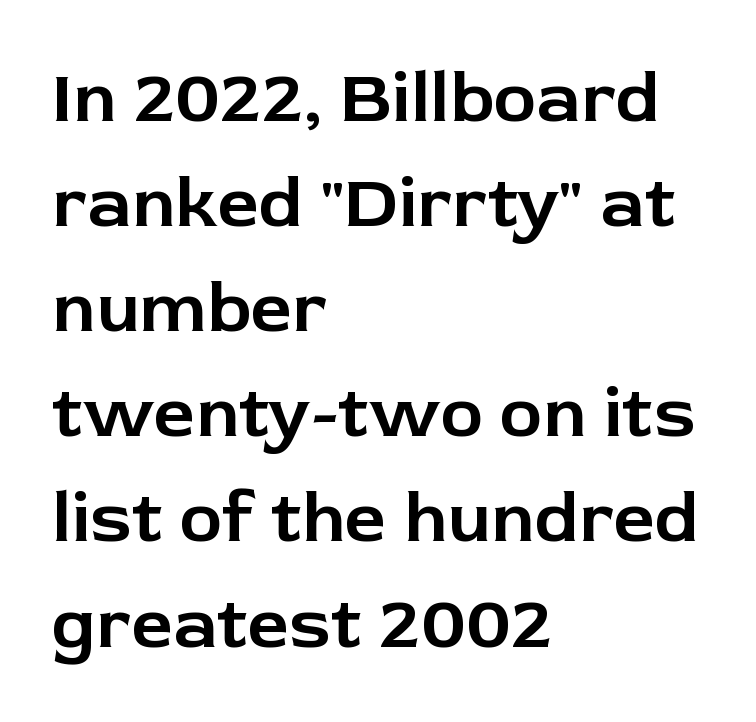
{"serif": "no", "italic": "no", "width": "normal", "stroke_contrast": "low", "x_height": "medium", "monospaced": "no", "underline": "no", "align": "left", "line_spacing": "normal", "line_spacing_ratio": 1.44, "letter_spacing": "normal", "letter_spacing_em": 0.0, "glyph_px": 73}
